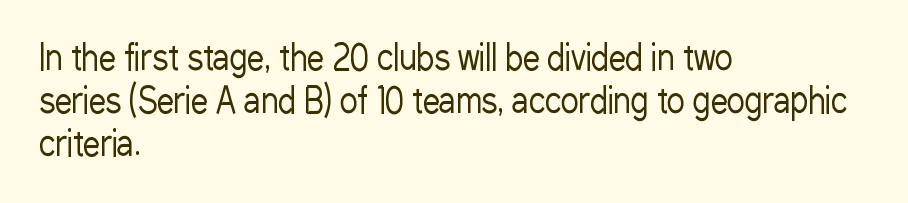
The image shows 34 px regular-weight, condensed sans-serif type, upright; set left-aligned, normal line spacing (1.26x), normal letter spacing, not underlined; low stroke contrast and a medium x-height.
